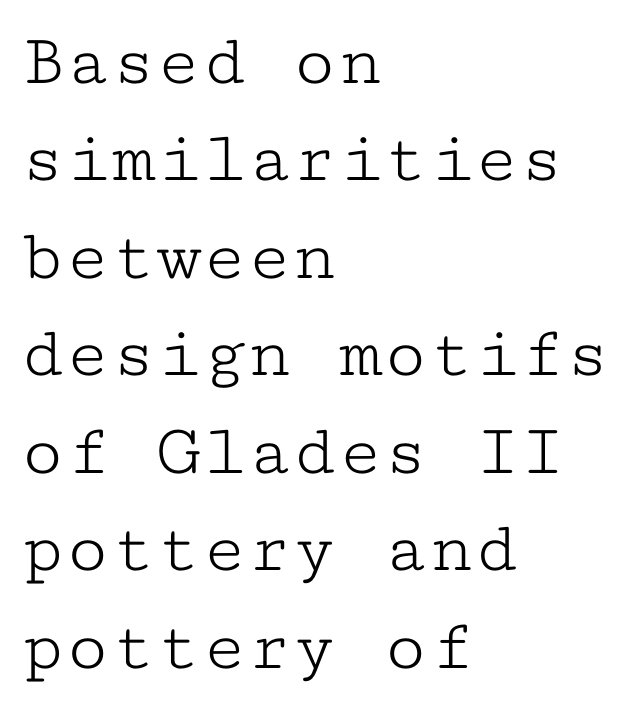
The image shows 75 px light, wide serif type, upright, monospaced; set left-aligned, normal line spacing (1.3x), normal letter spacing, not underlined; low stroke contrast and a medium x-height.
